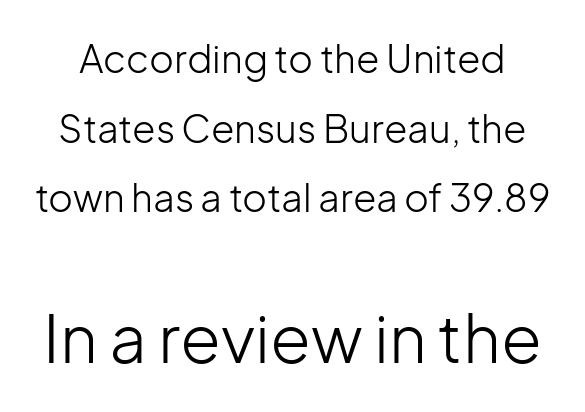
The image shows 66 px light sans-serif type, upright; set line spacing 1.83x, normal letter spacing, not underlined; the second (bottom) block is 1.74x larger; low stroke contrast and a medium x-height.
